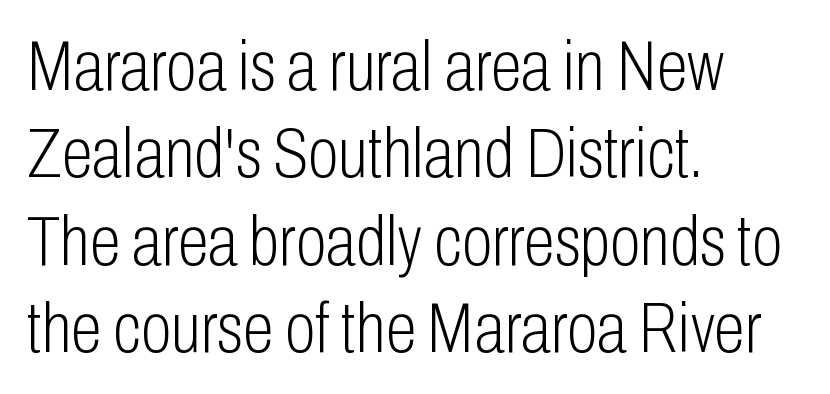
{"serif": "no", "italic": "no", "bold": "no", "weight": "light", "width": "condensed", "stroke_contrast": "low", "x_height": "medium", "monospaced": "no", "underline": "no", "align": "left", "line_spacing_ratio": 1.23, "letter_spacing": "normal", "letter_spacing_em": 0.0, "glyph_px": 71}
